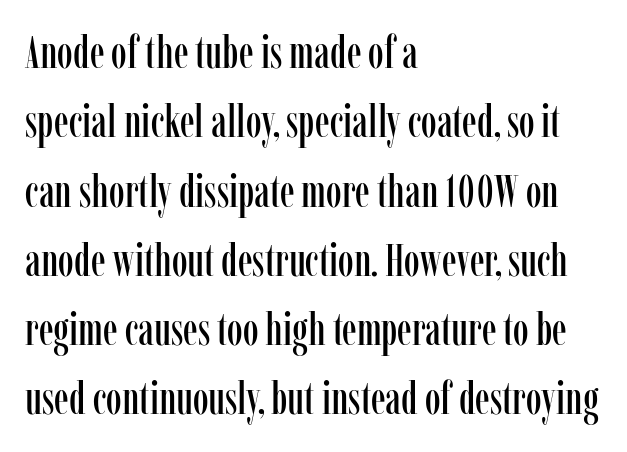
The image shows 45 px condensed serif type, upright; set left-aligned, normal line spacing (1.54x), normal letter spacing, not underlined; low stroke contrast and a medium x-height.
